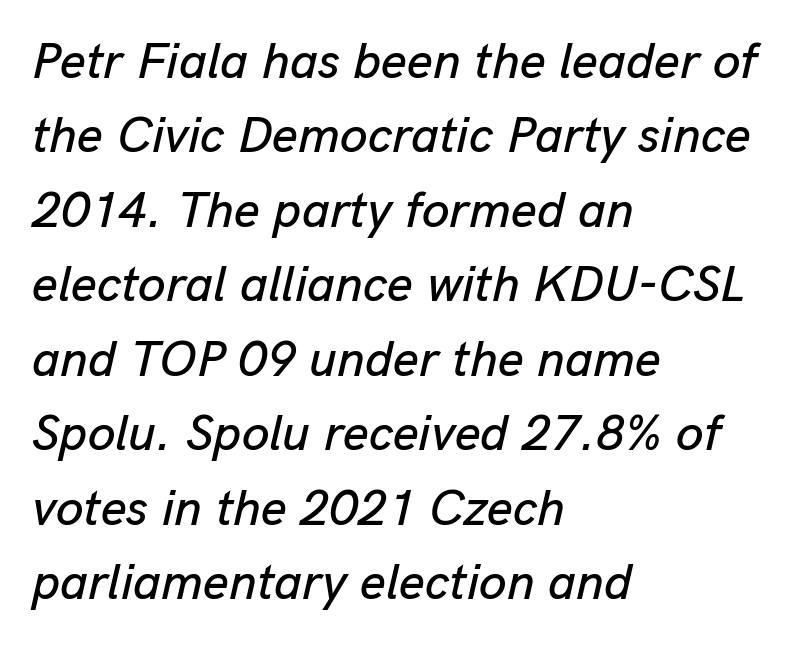
Q: Is the text italic (slanted)? A: Yes, it leans right by about 13 degrees.
Q: Is the text underlined? A: No.
Q: How is the paragraph aligned? A: Left-aligned.
Q: Is the spacing between letters normal or unusually wide? A: Normal.
Q: Is the spacing between lines tight, normal or loose? A: Normal.
Q: Width (condensed, normal, or wide)? A: Normal.
Q: Stroke contrast? A: Low.
Q: x-height? A: Medium.
Q: Monospaced? A: No.
